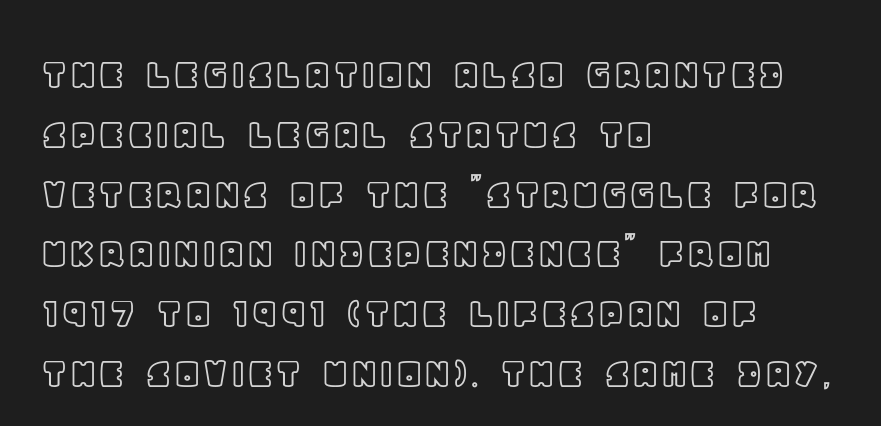
The image shows 46 px text type, upright; set left-aligned, normal line spacing (1.3x), normal letter spacing, not underlined; a large x-height.
